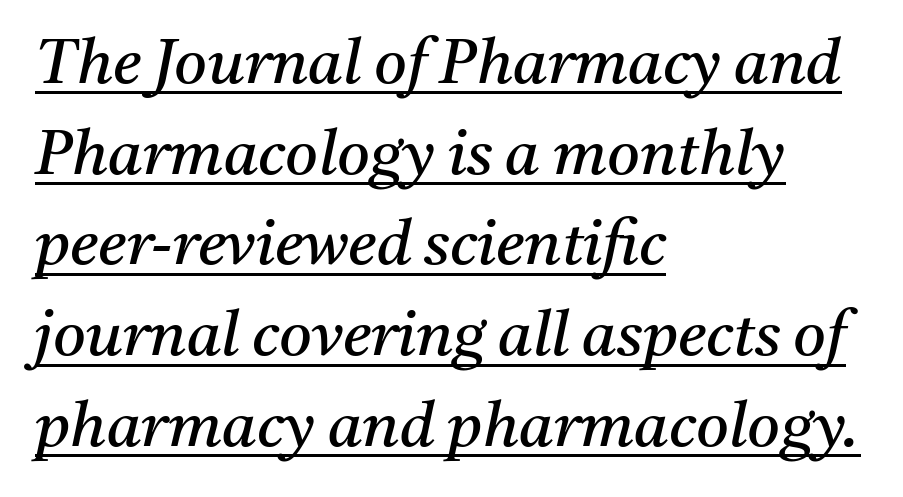
In terms of letterform style, serifs are clearly present. Looks like someone drew a line under every word here. A light-to-regular cut is what we see here. Short note: letters normally spaced.
